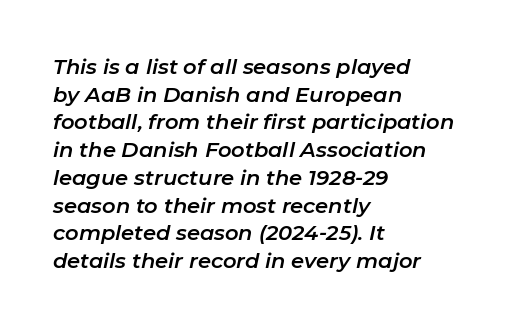
{"italic": "yes", "lean": "right", "slant_degrees": 11, "underline": "no", "align": "left", "line_spacing": "normal", "line_spacing_ratio": 1.32, "letter_spacing": "normal", "letter_spacing_em": 0.0, "glyph_px": 21}
